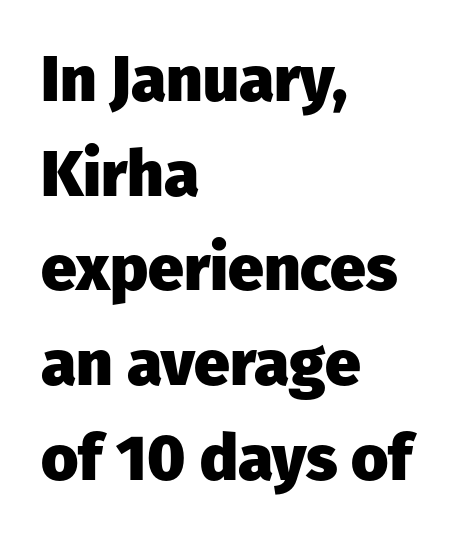
Q: Is the text bold? A: Yes.
Q: Is the text italic (slanted)? A: No, it is upright.
Q: Is the typeface a serif or a sans-serif typeface? A: Sans-serif.
Q: Is the text underlined? A: No.
Q: How is the paragraph aligned? A: Left-aligned.
Q: Is the spacing between letters normal or unusually wide? A: Normal.
Q: Is the spacing between lines tight, normal or loose? A: Normal.
Q: Width (condensed, normal, or wide)? A: Normal.
Q: Stroke contrast? A: Low.
Q: x-height? A: Medium.
Q: Monospaced? A: No.
